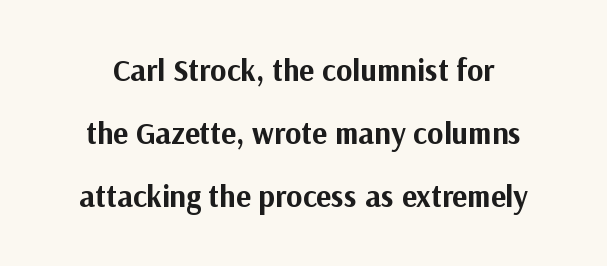
The image shows 31 px bold sans-serif type, upright; set loose line spacing (2.04x), normal letter spacing, not underlined; medium stroke contrast and a medium x-height.
